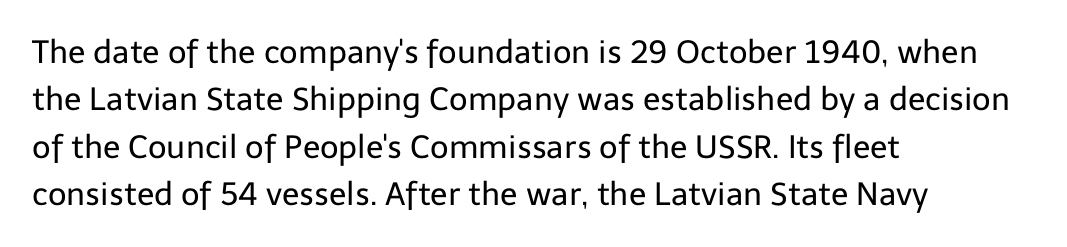
{"serif": "no", "italic": "no", "bold": "no", "weight": "regular", "width": "normal", "stroke_contrast": "low", "x_height": "medium", "monospaced": "no", "underline": "no", "align": "left", "line_spacing": "normal", "line_spacing_ratio": 1.48, "letter_spacing": "normal", "letter_spacing_em": 0.0, "glyph_px": 32}
